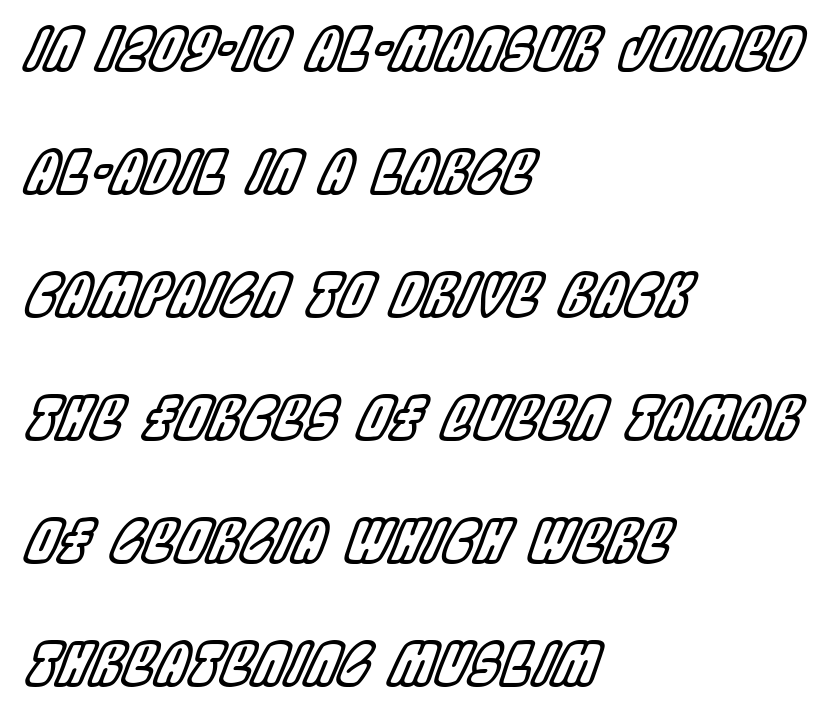
Q: Is the text italic (slanted)? A: Yes, it leans right by about 22 degrees.
Q: Is the text underlined? A: No.
Q: How is the paragraph aligned? A: Left-aligned.
Q: Is the spacing between letters normal or unusually wide? A: Normal.
Q: Is the spacing between lines tight, normal or loose? A: Loose.
Q: Width (condensed, normal, or wide)? A: Condensed.
Q: x-height? A: Large.
Q: Monospaced? A: No.
